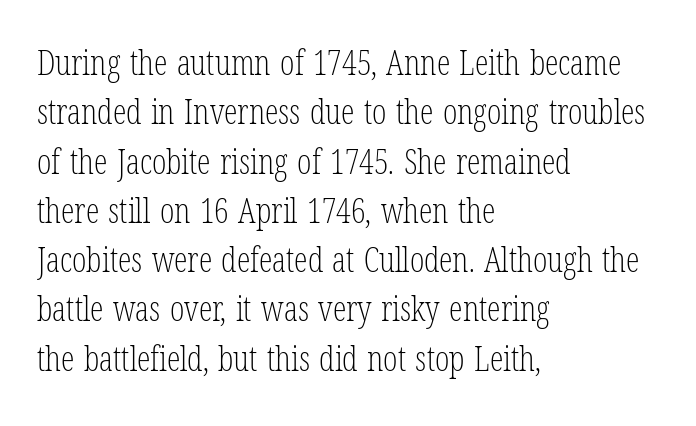
Q: Is the text bold? A: No.
Q: Is the text italic (slanted)? A: No, it is upright.
Q: Is the typeface a serif or a sans-serif typeface? A: Serif.
Q: Is the text underlined? A: No.
Q: How is the paragraph aligned? A: Left-aligned.
Q: Is the spacing between letters normal or unusually wide? A: Normal.
Q: Is the spacing between lines tight, normal or loose? A: Normal.
Q: Width (condensed, normal, or wide)? A: Condensed.
Q: Stroke contrast? A: Low.
Q: x-height? A: Medium.
Q: Monospaced? A: No.
